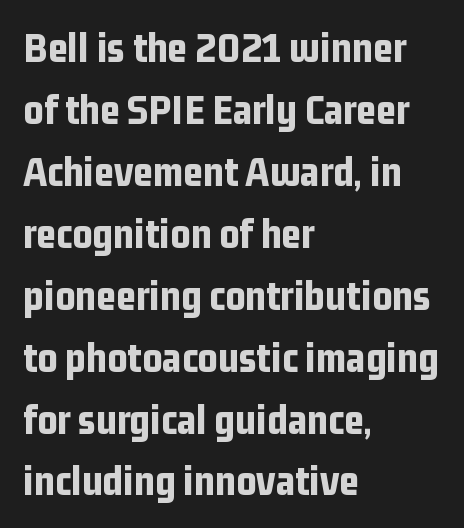
Q: Is the text bold? A: Yes.
Q: Is the text italic (slanted)? A: No, it is upright.
Q: Is the typeface a serif or a sans-serif typeface? A: Sans-serif.
Q: Is the text underlined? A: No.
Q: How is the paragraph aligned? A: Left-aligned.
Q: Is the spacing between letters normal or unusually wide? A: Normal.
Q: Is the spacing between lines tight, normal or loose? A: Normal.
Q: Width (condensed, normal, or wide)? A: Condensed.
Q: Stroke contrast? A: Low.
Q: x-height? A: Medium.
Q: Monospaced? A: No.
